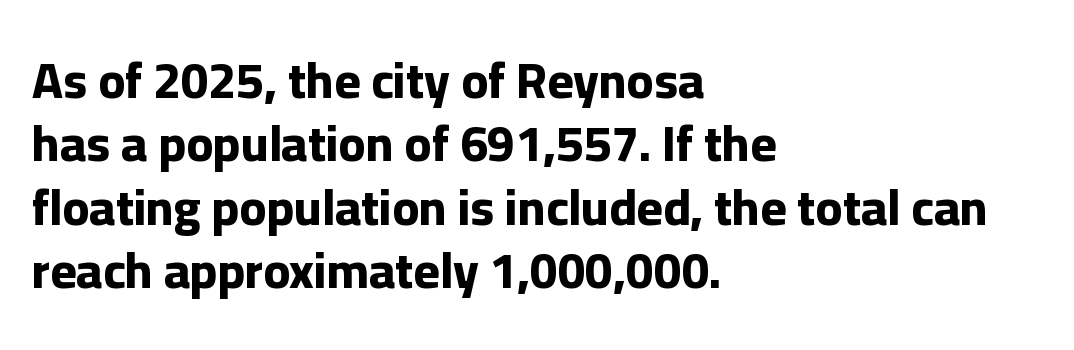
{"serif": "no", "italic": "no", "bold": "yes", "weight": "bold", "width": "normal", "stroke_contrast": "low", "x_height": "medium", "monospaced": "no", "underline": "no", "align": "left", "line_spacing": "normal", "line_spacing_ratio": 1.27, "letter_spacing": "normal", "letter_spacing_em": 0.0, "glyph_px": 50}
